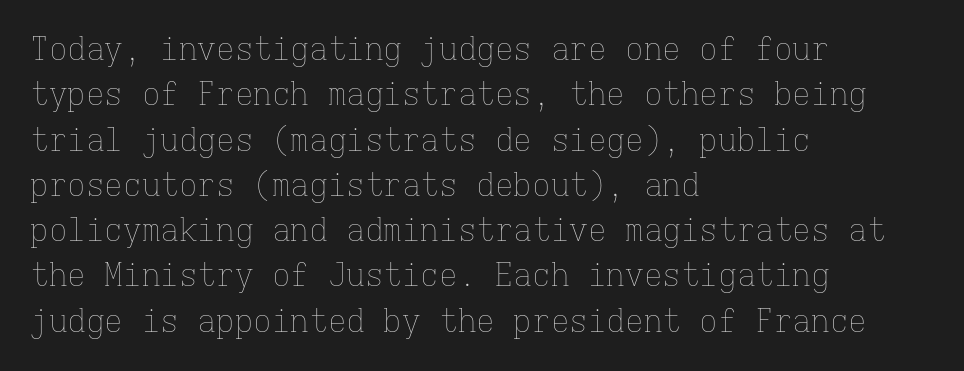
Observe the ordinary spacing: letters are neighbours, not strangers. Notice how descenders clear the ascenders below comfortably — that's standard leading. A light-to-regular cut is what we see here. Unlike italic type, these characters show no tilt at all. Fixed-width glyphs throughout — classic coding-font behaviour.
